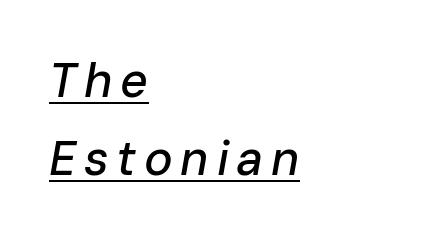
Q: Is the text italic (slanted)? A: Yes, it leans right by about 10 degrees.
Q: Is the text underlined? A: Yes.
Q: How is the paragraph aligned? A: Left-aligned.
Q: Is the spacing between lines tight, normal or loose? A: Normal.
Q: Width (condensed, normal, or wide)? A: Normal.
Q: Stroke contrast? A: Low.
Q: x-height? A: Medium.
Q: Monospaced? A: No.
